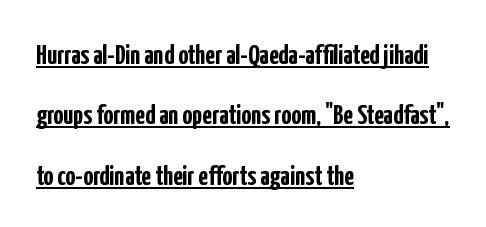
{"serif": "no", "italic": "no", "bold": "yes", "weight": "semibold", "width": "condensed", "stroke_contrast": "low", "x_height": "medium", "monospaced": "no", "underline": "yes", "align": "left", "line_spacing": "loose", "line_spacing_ratio": 2.16, "letter_spacing": "normal", "letter_spacing_em": 0.0, "glyph_px": 28}
